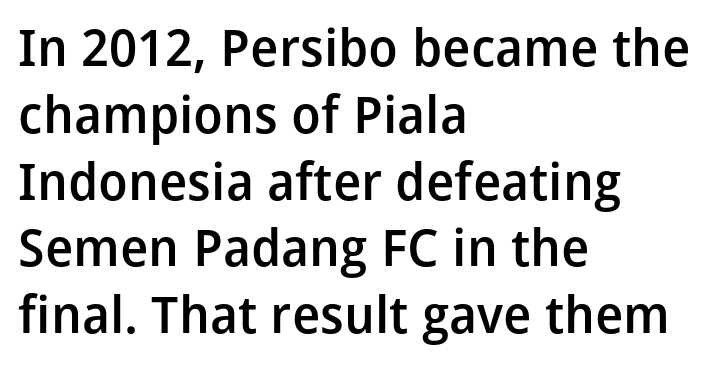
Q: Is the text bold? A: Semi-bold.
Q: Is the text italic (slanted)? A: No, it is upright.
Q: Is the typeface a serif or a sans-serif typeface? A: Sans-serif.
Q: Is the text underlined? A: No.
Q: How is the paragraph aligned? A: Left-aligned.
Q: Is the spacing between letters normal or unusually wide? A: Normal.
Q: Is the spacing between lines tight, normal or loose? A: Normal.
Q: Width (condensed, normal, or wide)? A: Normal.
Q: Stroke contrast? A: Low.
Q: x-height? A: Medium.
Q: Monospaced? A: No.
